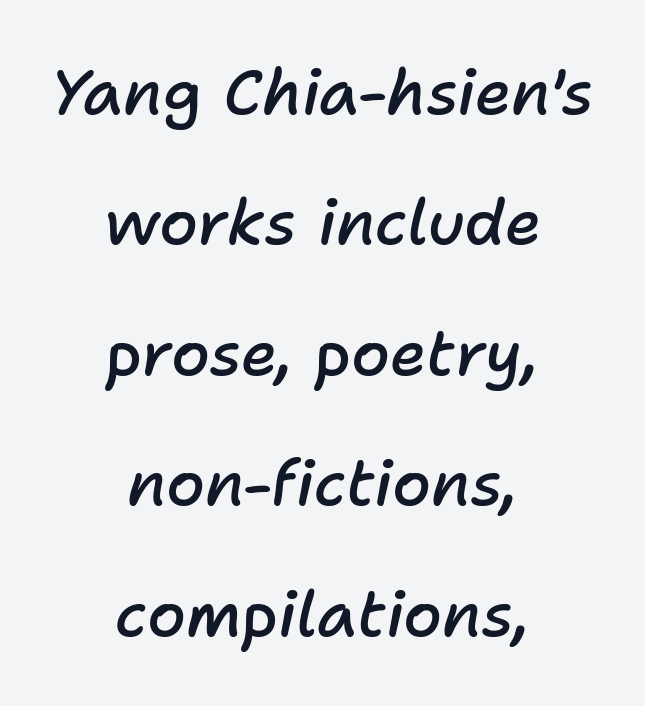
{"italic": "yes", "lean": "right", "slant_degrees": 11, "bold": "semi", "weight": "semibold", "width": "normal", "stroke_contrast": "low", "x_height": "medium", "monospaced": "no", "underline": "no", "align": "center", "line_spacing": "loose", "line_spacing_ratio": 2.07, "letter_spacing": "normal", "letter_spacing_em": 0.0, "glyph_px": 63}
